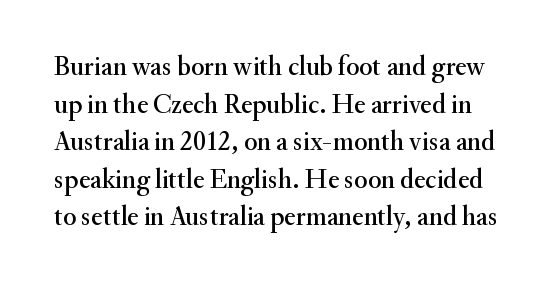
The image shows 27 px text type, upright; set normal line spacing (1.39x), normal letter spacing, not underlined.
